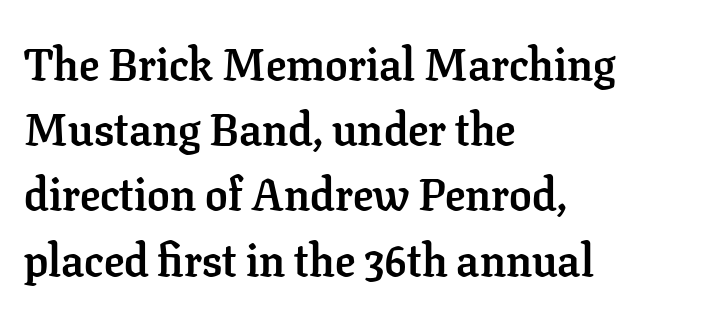
The glyphs have the mass of a bold cut. Underline: absent. If you drew a line through each stem, it would be perfectly vertical. A typesetter would call this proportional, since set widths differ per character. All the whitespace from short lines collects on the right.
